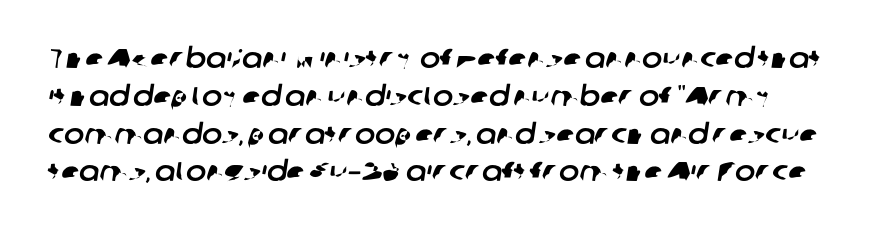
The glyphs are unaccompanied by any horizontal stroke below them. You could call the tracking neutral — neither tight nor loose. The vertical gap from one line to the next is medium.
